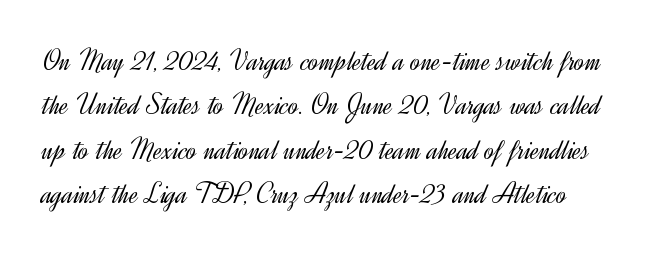
{"serif": "no", "bold": "no", "weight": "light", "width": "normal", "x_height": "small", "monospaced": "no", "underline": "no", "line_spacing": "normal", "line_spacing_ratio": 1.48, "letter_spacing": "normal", "letter_spacing_em": 0.0, "glyph_px": 30}
